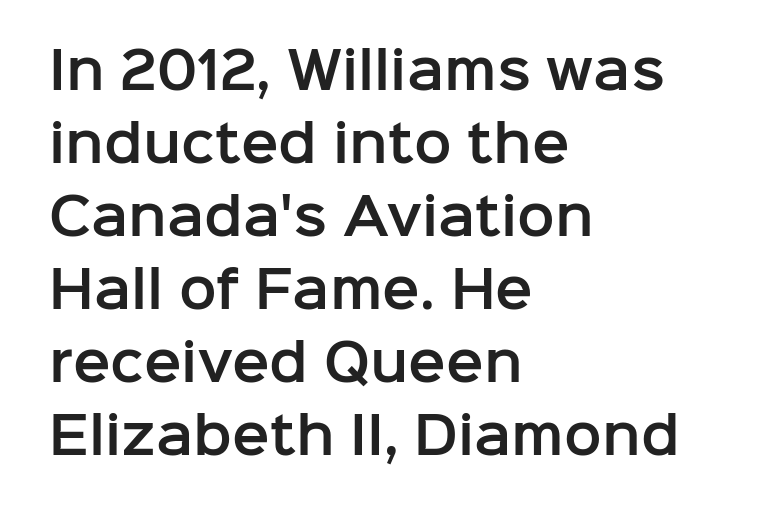
The image shows 50 px sans-serif type, upright; set left-aligned, normal line spacing (1.46x), normal letter spacing, not underlined; low stroke contrast and a medium x-height.
